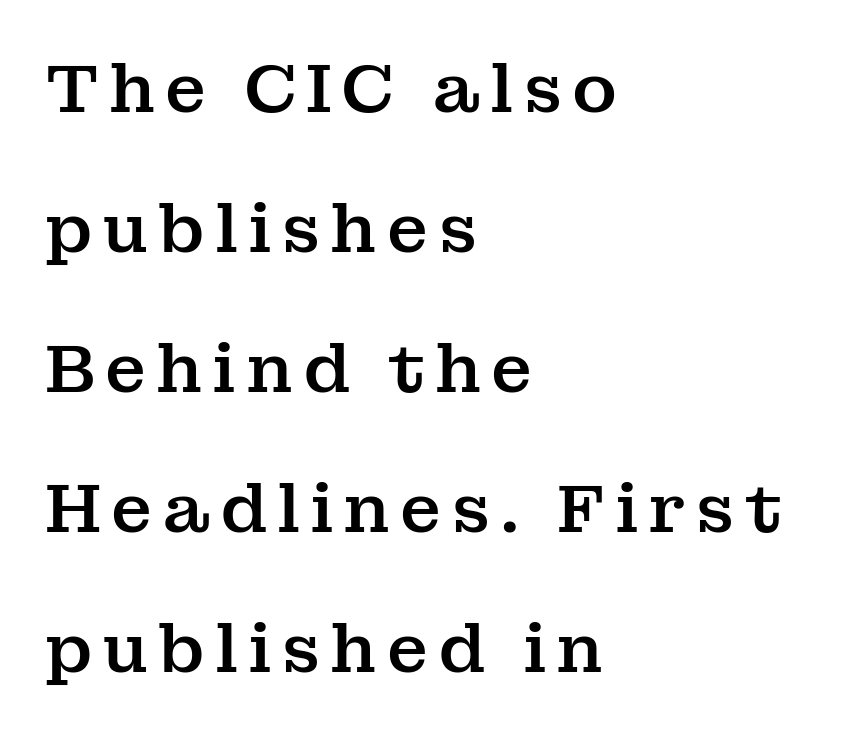
Q: Is the text italic (slanted)? A: No, it is upright.
Q: Is the typeface a serif or a sans-serif typeface? A: Serif.
Q: Is the text underlined? A: No.
Q: How is the paragraph aligned? A: Left-aligned.
Q: Is the spacing between lines tight, normal or loose? A: Loose.
Q: Width (condensed, normal, or wide)? A: Normal.
Q: Stroke contrast? A: Medium.
Q: x-height? A: Medium.
Q: Monospaced? A: No.
